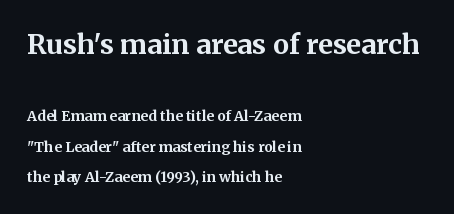
Q: Is the text bold? A: Yes.
Q: Is the text italic (slanted)? A: No, it is upright.
Q: Is the text underlined? A: No.
Q: How is the paragraph aligned? A: Left-aligned.
Q: Is the spacing between letters normal or unusually wide? A: Normal.
Q: Is the spacing between lines tight, normal or loose? A: Loose.
Q: Which block of text is set in a larger size, the first (top) or the second (bottom)? A: The first (top) one.
